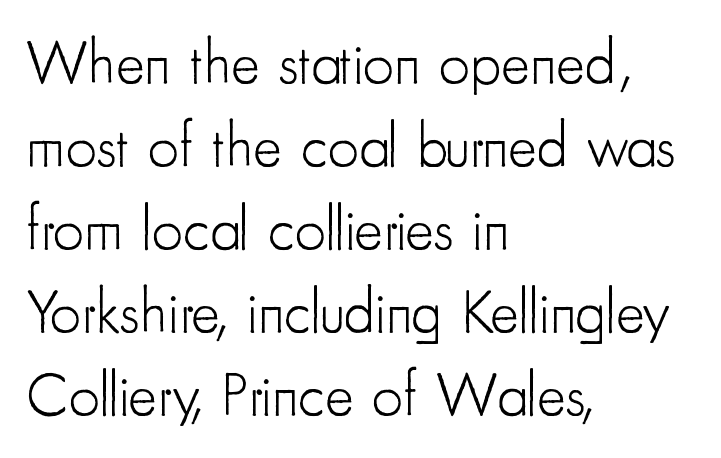
{"serif": "no", "italic": "no", "bold": "no", "weight": "light", "width": "condensed", "stroke_contrast": "low", "x_height": "small", "monospaced": "no", "underline": "no", "align": "left", "line_spacing": "normal", "line_spacing_ratio": 1.36, "letter_spacing": "normal", "letter_spacing_em": 0.0, "glyph_px": 61}
